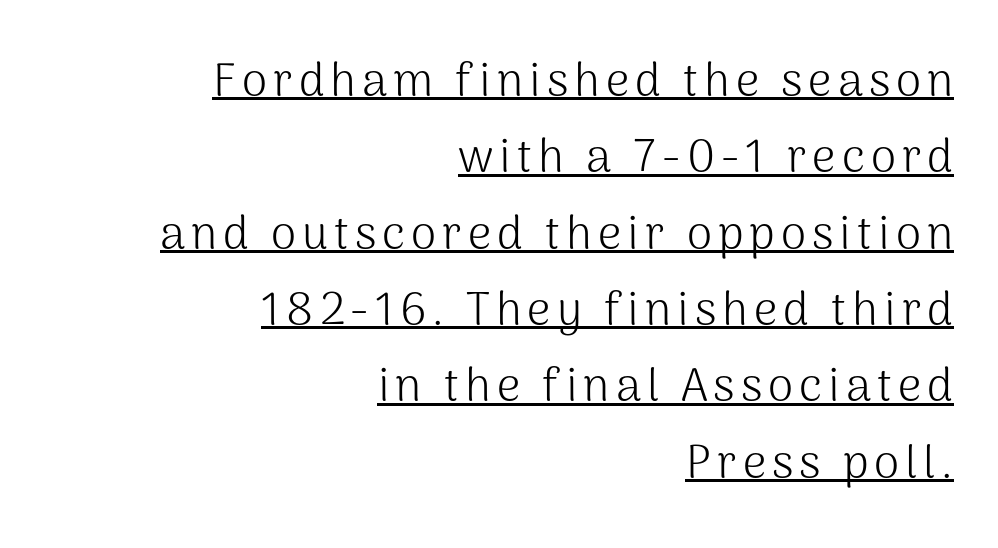
The image shows 46 px light sans-serif type, upright; set right-aligned, normal line spacing (1.66x), underlined; medium stroke contrast and a medium x-height.
